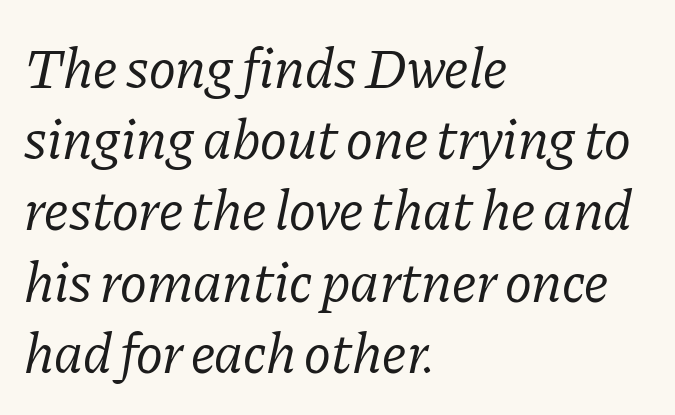
{"serif": "yes", "italic": "yes", "lean": "right", "slant_degrees": 11, "bold": "no", "weight": "regular", "width": "normal", "stroke_contrast": "low", "x_height": "medium", "monospaced": "no", "underline": "no", "align": "left", "line_spacing": "normal", "line_spacing_ratio": 1.25, "letter_spacing": "normal", "letter_spacing_em": 0.0, "glyph_px": 57}
